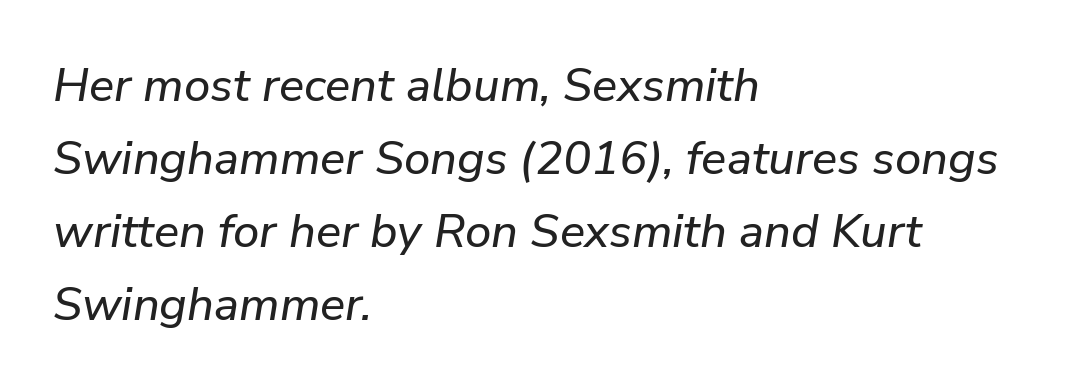
If you measured baseline to baseline, you'd find a middling distance. The string is rendered with underlining switched off. Think of a printed novel: that variable character pitch is what you see here. The letterforms sit shoulder to shoulder at normal distance. Does the copy run flush right? No — it runs flush left.
